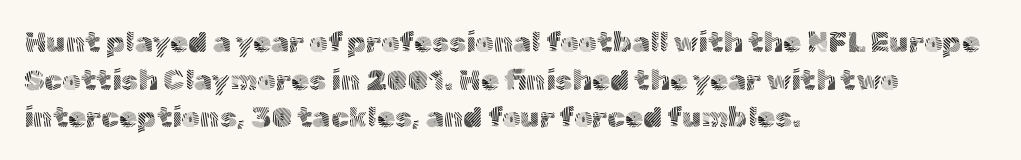
Q: Is the text bold? A: No.
Q: Is the text italic (slanted)? A: No, it is upright.
Q: Is the typeface a serif or a sans-serif typeface? A: Sans-serif.
Q: Is the text underlined? A: No.
Q: How is the paragraph aligned? A: Left-aligned.
Q: Is the spacing between letters normal or unusually wide? A: Normal.
Q: Is the spacing between lines tight, normal or loose? A: Normal.
Q: Width (condensed, normal, or wide)? A: Normal.
Q: x-height? A: Medium.
Q: Monospaced? A: No.
